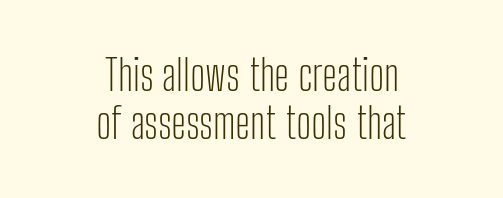
Q: Is the text bold? A: No.
Q: Is the text italic (slanted)? A: No, it is upright.
Q: Is the typeface a serif or a sans-serif typeface? A: Sans-serif.
Q: Is the text underlined? A: No.
Q: How is the paragraph aligned? A: Centered.
Q: Is the spacing between letters normal or unusually wide? A: Normal.
Q: Is the spacing between lines tight, normal or loose? A: Tight.
Q: Width (condensed, normal, or wide)? A: Condensed.
Q: Stroke contrast? A: Low.
Q: x-height? A: Medium.
Q: Monospaced? A: No.
